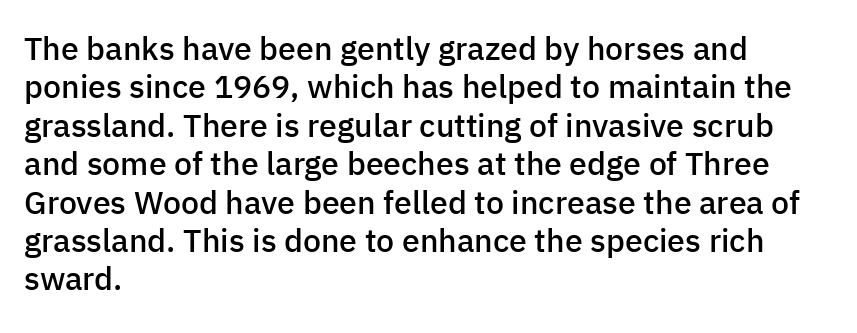
Check under the words: just untouched page. Unlike a traditional serif, this face leaves its strokes unadorned. Character widths vary here, with narrow letters taking less room than wide ones. Summary of weight: moderately heavy, a semibold. Italic? Not at all — the glyphs are vertical. If you drew a ruler down the left edge, every line would touch it.
